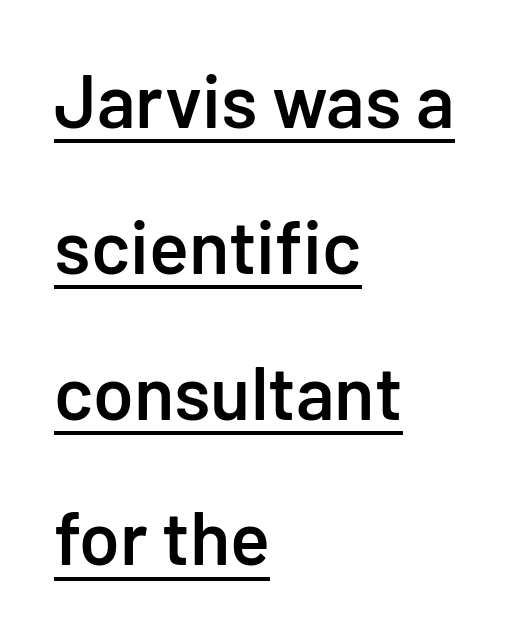
{"serif": "no", "italic": "no", "bold": "semi", "weight": "semibold", "width": "normal", "stroke_contrast": "low", "x_height": "medium", "monospaced": "no", "underline": "yes", "align": "left", "line_spacing": "loose", "line_spacing_ratio": 1.97, "letter_spacing": "normal", "letter_spacing_em": 0.0, "glyph_px": 74}
